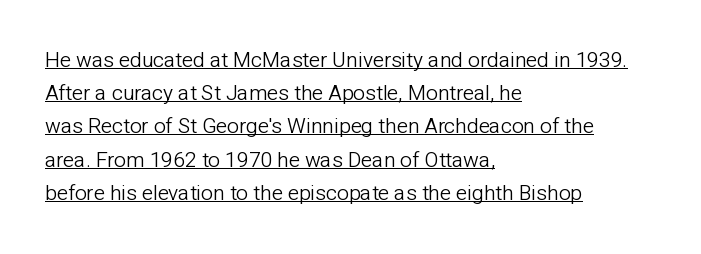
Think standard paragraph weight, or any step lighter than that. The typography opts for an upright posture over an oblique one. The rag falls on the right side of this text block. The face used here appears with an underline applied. Leading: standard. Here the glyphs are tracked normally, forming tight word shapes.
